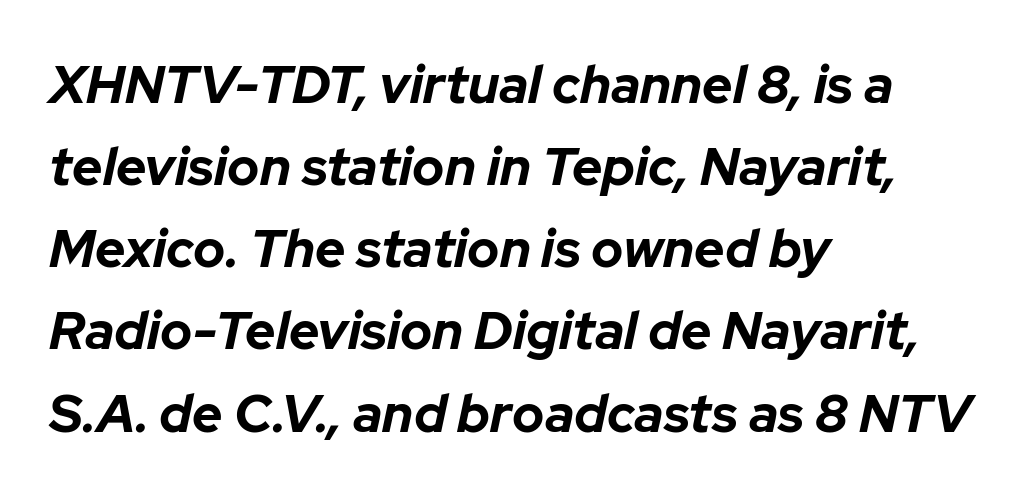
Visually the block forms a straight wall on the left and a jagged coastline on the right. Here the designer chose a conventional face with non-uniform glyph widths. Notice how thick the strokes are: this is what a full bold looks like. This is oblique type, the kind used for emphasis or titles. Look at the tracking — it's just the regular setting, nothing added. Only glyphs here, with clear space below each row.
